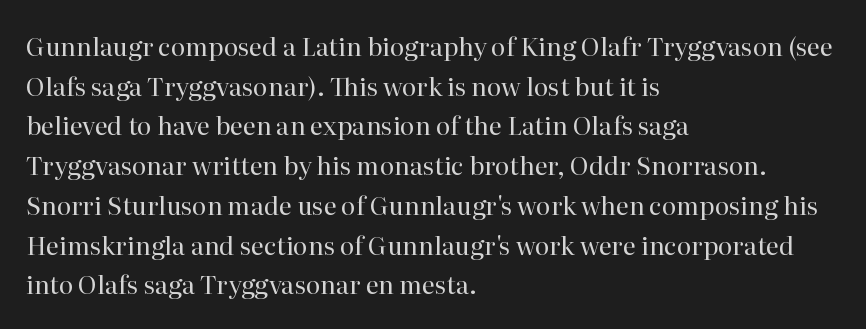
No italicization has been applied; the sample stays upright. Which margin do the lines hug? The left one — the right edge is uneven. Interline gaps are of average width in this sample. Descender tails drop into unmarked territory.
